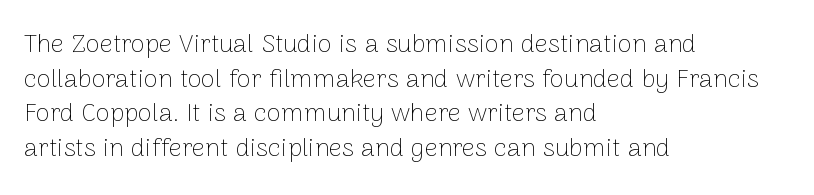
No chunkiness to these letters — they're not bold. A classic flush-left, rag-right setting is used for this passage. One glance says typical: line gaps are just what's usual. The letters sit at their default tracking, neither squeezed nor spread.
